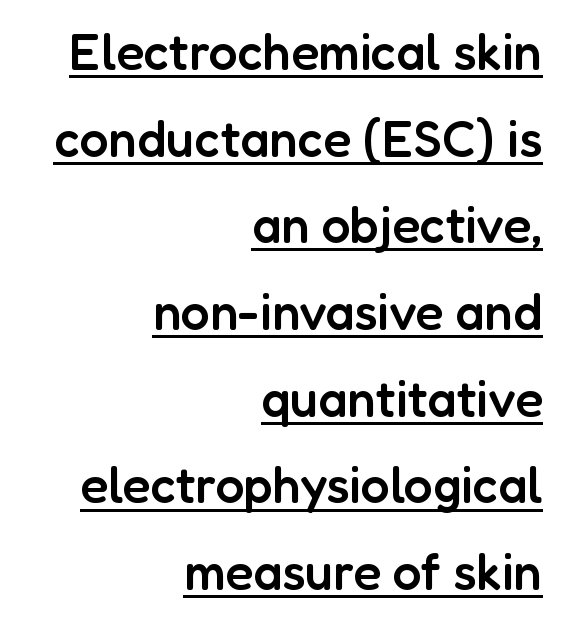
{"serif": "no", "italic": "no", "bold": "semi", "weight": "semibold", "width": "normal", "stroke_contrast": "low", "x_height": "medium", "monospaced": "no", "underline": "yes", "align": "right", "line_spacing": "normal", "line_spacing_ratio": 1.7, "letter_spacing": "normal", "letter_spacing_em": 0.0, "glyph_px": 51}
